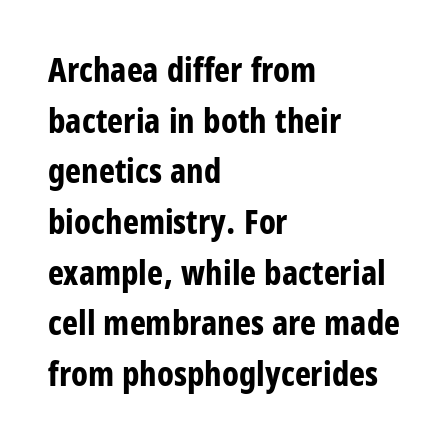
{"serif": "no", "italic": "no", "bold": "yes", "weight": "bold", "width": "condensed", "stroke_contrast": "low", "x_height": "large", "monospaced": "no", "underline": "no", "align": "left", "line_spacing": "normal", "line_spacing_ratio": 1.49, "letter_spacing": "normal", "letter_spacing_em": 0.0, "glyph_px": 34}
